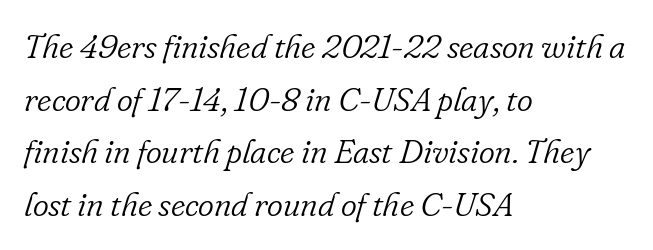
{"serif": "yes", "italic": "yes", "lean": "right", "slant_degrees": 16, "bold": "no", "weight": "light", "width": "normal", "stroke_contrast": "low", "x_height": "small", "monospaced": "no", "underline": "no", "align": "left", "line_spacing": "normal", "line_spacing_ratio": 1.55, "letter_spacing": "normal", "letter_spacing_em": 0.0, "glyph_px": 34}
